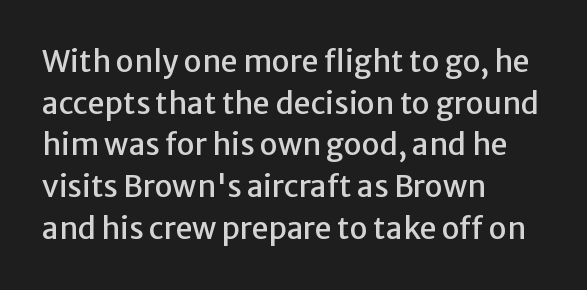
Q: Is the text italic (slanted)? A: No, it is upright.
Q: Is the typeface a serif or a sans-serif typeface? A: Sans-serif.
Q: Is the text underlined? A: No.
Q: How is the paragraph aligned? A: Left-aligned.
Q: Is the spacing between letters normal or unusually wide? A: Normal.
Q: Is the spacing between lines tight, normal or loose? A: Normal.
Q: Width (condensed, normal, or wide)? A: Normal.
Q: Stroke contrast? A: Low.
Q: x-height? A: Medium.
Q: Monospaced? A: No.
